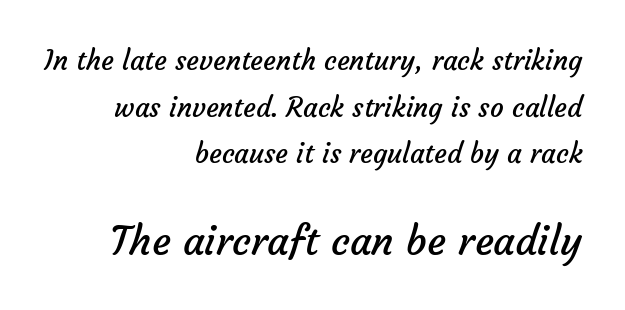
Has an underline been added? It has not. Letterform terminals end flat and unadorned throughout the passage. Look at the glyph heights: the lower group is clearly the bigger setting. The face used here is proportionally spaced, like ordinary book or web type. Is the letter spacing exaggerated? No — it looks like the ordinary default. In CSS terms this would be text-align: right.
